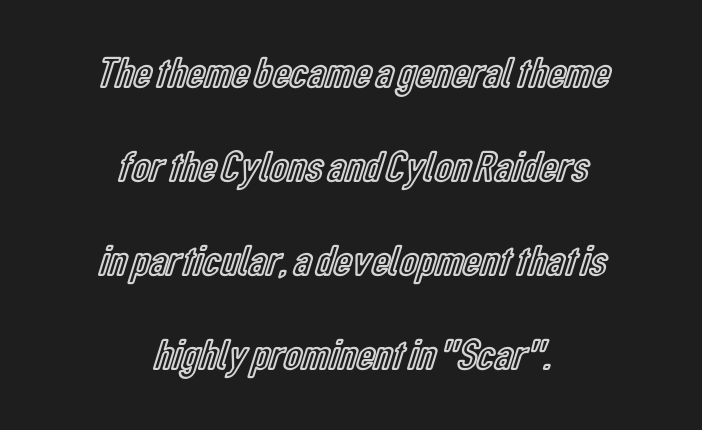
No extra tracking has been applied to these lines. The baseline area is clear. Note the varied advance widths — an 'i' is clearly narrower than an 'm'. These lines stand farther apart than default settings would place them.
